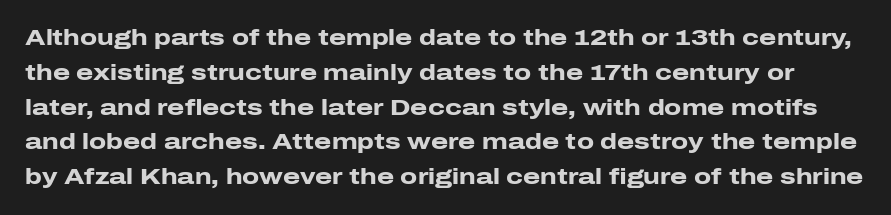
Q: Is the text bold? A: Yes.
Q: Is the text italic (slanted)? A: No, it is upright.
Q: Is the text underlined? A: No.
Q: Is the spacing between letters normal or unusually wide? A: Normal.
Q: Is the spacing between lines tight, normal or loose? A: Normal.
